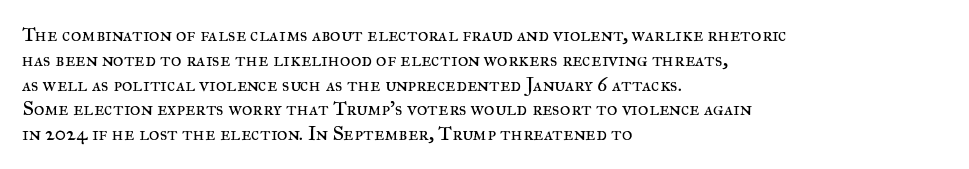
Each stroke keeps to a modest, everyday thickness or less. The type is set solid horizontally, with unmodified tracking. Italic: no, the glyphs are upright roman. In CSS terms this would be text-align: left.
